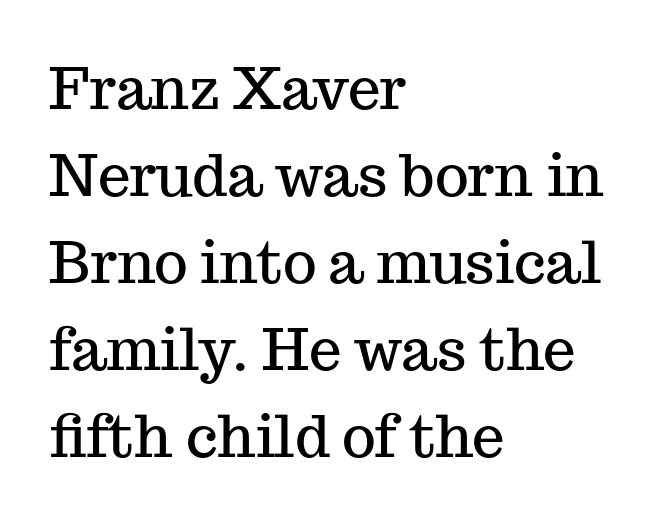
Q: Is the text italic (slanted)? A: No, it is upright.
Q: Is the typeface a serif or a sans-serif typeface? A: Serif.
Q: Is the text underlined? A: No.
Q: How is the paragraph aligned? A: Left-aligned.
Q: Is the spacing between letters normal or unusually wide? A: Normal.
Q: Is the spacing between lines tight, normal or loose? A: Normal.
Q: Width (condensed, normal, or wide)? A: Normal.
Q: Stroke contrast? A: Medium.
Q: x-height? A: Medium.
Q: Monospaced? A: No.
